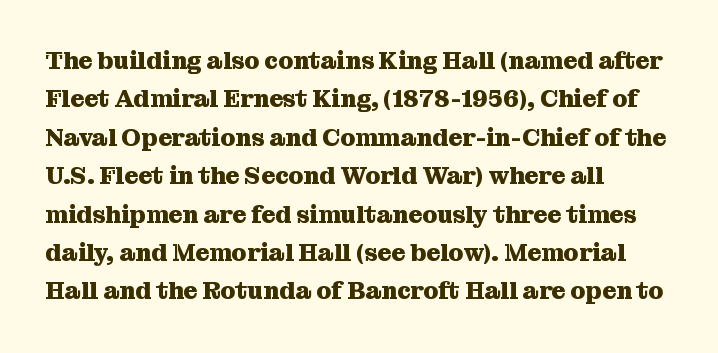
The image shows 24 px bold type, upright; set left-aligned, normal line spacing (1.6x), normal letter spacing, not underlined.
